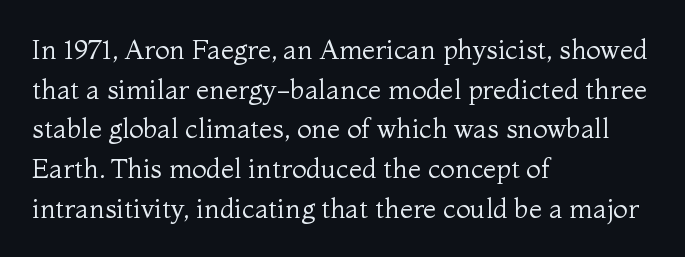
{"italic": "no", "bold": "no", "underline": "no", "align": "left", "line_spacing": "normal", "line_spacing_ratio": 1.47, "letter_spacing": "normal", "letter_spacing_em": 0.0, "glyph_px": 27}
